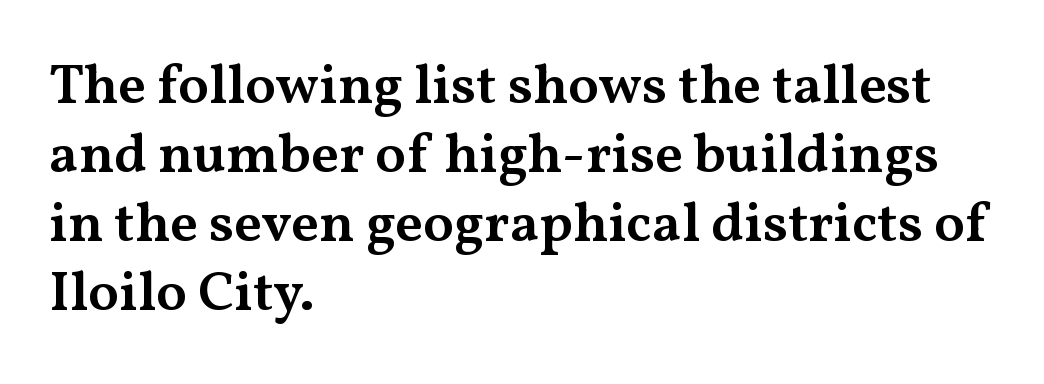
Descenders hang freely into open space. It's the straight-up-and-down kind of type. A bit beefed up — I'd call it semibold rather than bold. Small tapered or slab feet sit at the stroke ends, so this counts as serif.
